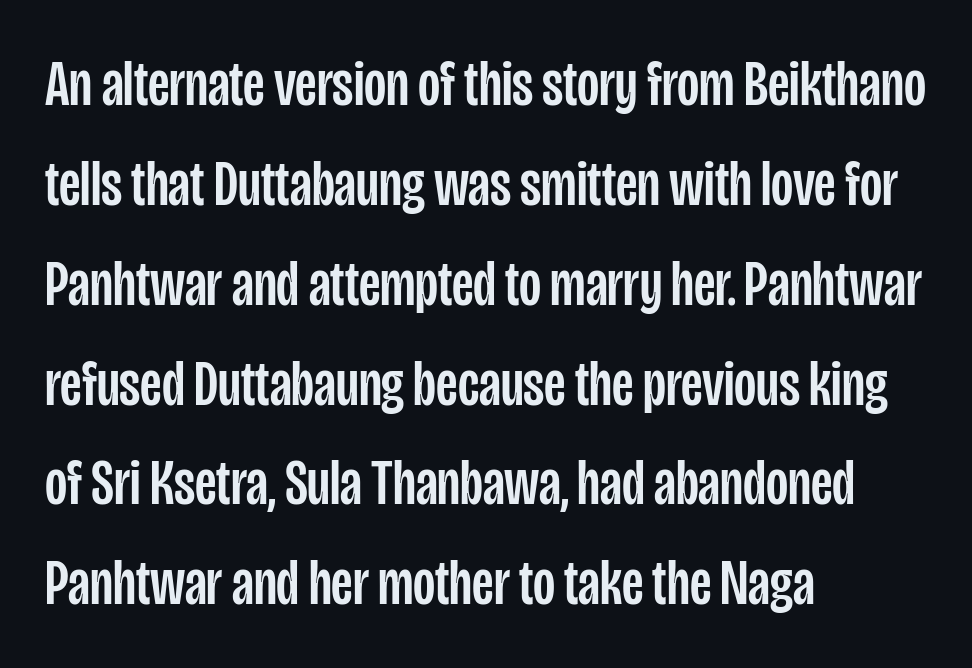
The image shows 64 px condensed sans-serif type, upright; set left-aligned, normal line spacing (1.56x), normal letter spacing, not underlined; low stroke contrast and a large x-height.
